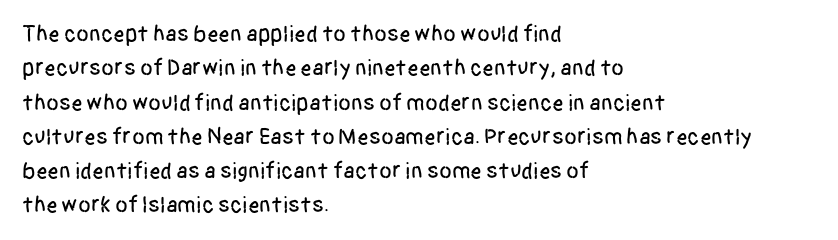
The image shows 23 px text type, upright; set left-aligned, normal line spacing (1.49x), normal letter spacing, not underlined.
